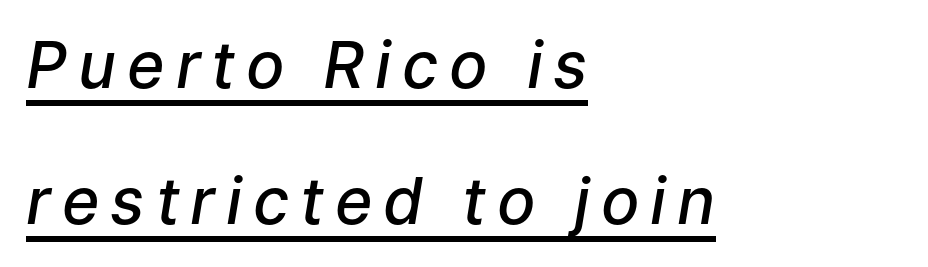
This rendering features underlined lettering. Spacing verdict: proportional, widths tailored to each character. Quick note: interline space is abundant. The face used here has a pronounced slope to its letters. A somewhat darkened texture: the type is semibold rather than bold.
